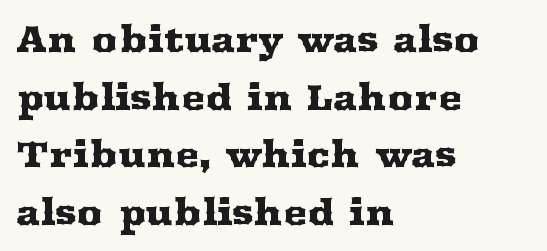
Q: Is the text italic (slanted)? A: No, it is upright.
Q: Is the typeface a serif or a sans-serif typeface? A: Serif.
Q: Is the text underlined? A: No.
Q: How is the paragraph aligned? A: Left-aligned.
Q: Is the spacing between letters normal or unusually wide? A: Normal.
Q: Is the spacing between lines tight, normal or loose? A: Normal.
Q: Width (condensed, normal, or wide)? A: Wide.
Q: Stroke contrast? A: Medium.
Q: x-height? A: Medium.
Q: Monospaced? A: No.
